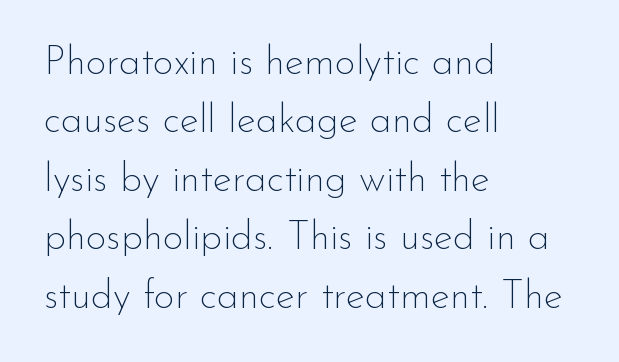
Q: Is the text bold? A: No.
Q: Is the text italic (slanted)? A: No, it is upright.
Q: Is the typeface a serif or a sans-serif typeface? A: Sans-serif.
Q: Is the text underlined? A: No.
Q: How is the paragraph aligned? A: Left-aligned.
Q: Is the spacing between letters normal or unusually wide? A: Normal.
Q: Is the spacing between lines tight, normal or loose? A: Normal.
Q: Width (condensed, normal, or wide)? A: Normal.
Q: Stroke contrast? A: Low.
Q: x-height? A: Small.
Q: Monospaced? A: No.
